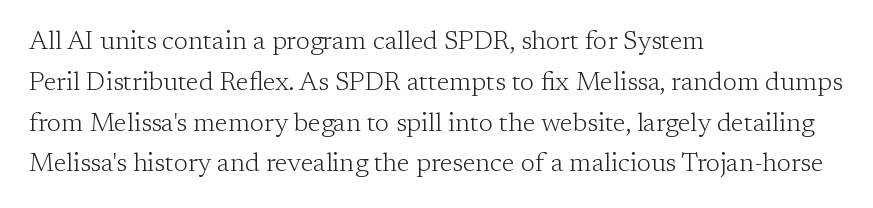
The gap between lines stays unmarked. No extra tracking has been applied to these lines. Does the leading feel generous? No, just average. Short and long lines alike share a common starting point at left.
